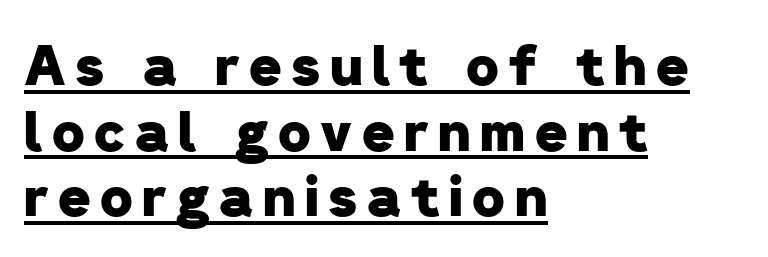
Looks like regular typesetting: each glyph gets only the width it needs. This rendering features underlined lettering. Serif or sans? Sans — the stroke terminals are bare. Its strokes are broad and dark, the hallmark of bold type. Alignment: flush left.
